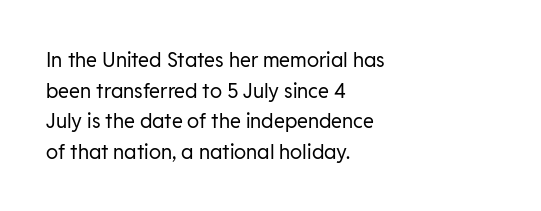
{"italic": "no", "bold": "no", "underline": "no", "align": "left", "line_spacing": "normal", "line_spacing_ratio": 1.53, "letter_spacing": "normal", "letter_spacing_em": 0.0, "glyph_px": 20}
